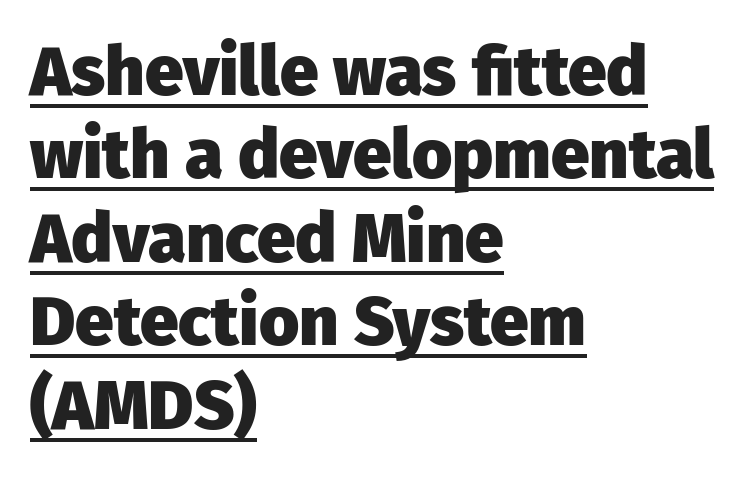
The image shows 69 px heavy sans-serif type, upright; set left-aligned, line spacing 1.21x, normal letter spacing, underlined; low stroke contrast and a medium x-height.
